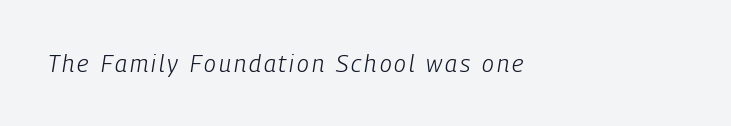
{"italic": "yes", "lean": "right", "slant_degrees": 9, "bold": "no", "underline": "no", "align": "left", "glyph_px": 24}
